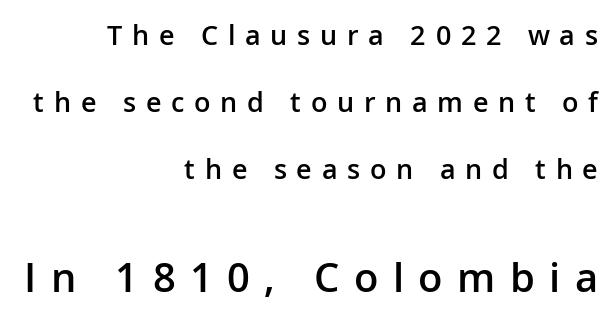
{"serif": "no", "italic": "no", "bold": "semi", "weight": "semibold", "width": "normal", "stroke_contrast": "low", "x_height": "medium", "monospaced": "no", "underline": "no", "align": "right", "line_spacing": "loose", "line_spacing_ratio": 2.49, "letter_spacing": "wide", "letter_spacing_em": 0.36, "larger_block": "second", "size_ratio": 1.48, "glyph_px": 40}
